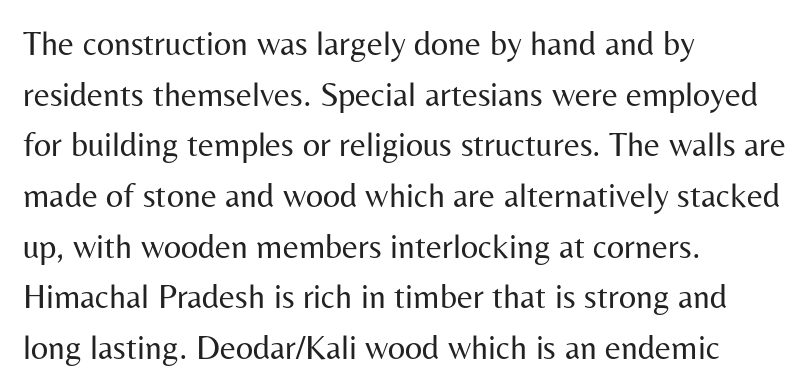
The image shows 34 px regular-weight sans-serif type, upright; set left-aligned, normal line spacing (1.49x), normal letter spacing, not underlined; medium stroke contrast and a medium x-height.
